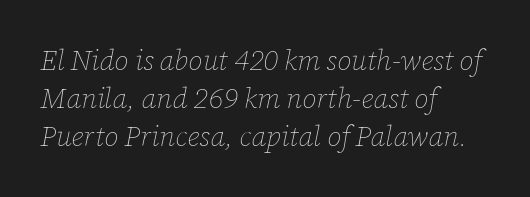
{"italic": "yes", "lean": "right", "slant_degrees": 12, "bold": "no", "weight": "thin", "width": "normal", "stroke_contrast": "low", "x_height": "medium", "monospaced": "no", "underline": "no", "align": "left", "line_spacing": "normal", "line_spacing_ratio": 1.36, "letter_spacing": "normal", "letter_spacing_em": 0.0, "glyph_px": 28}
